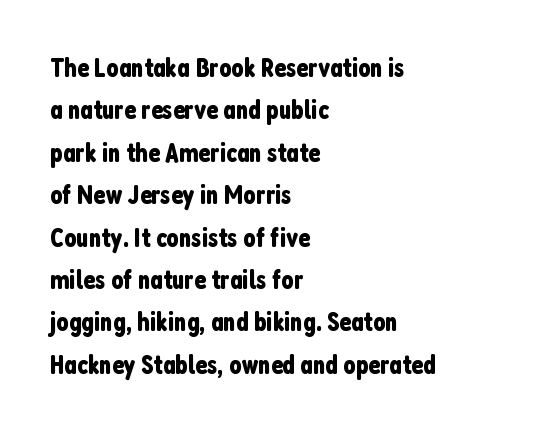
Q: Is the text italic (slanted)? A: No, it is upright.
Q: Is the text underlined? A: No.
Q: How is the paragraph aligned? A: Left-aligned.
Q: Is the spacing between letters normal or unusually wide? A: Normal.
Q: Is the spacing between lines tight, normal or loose? A: Normal.
